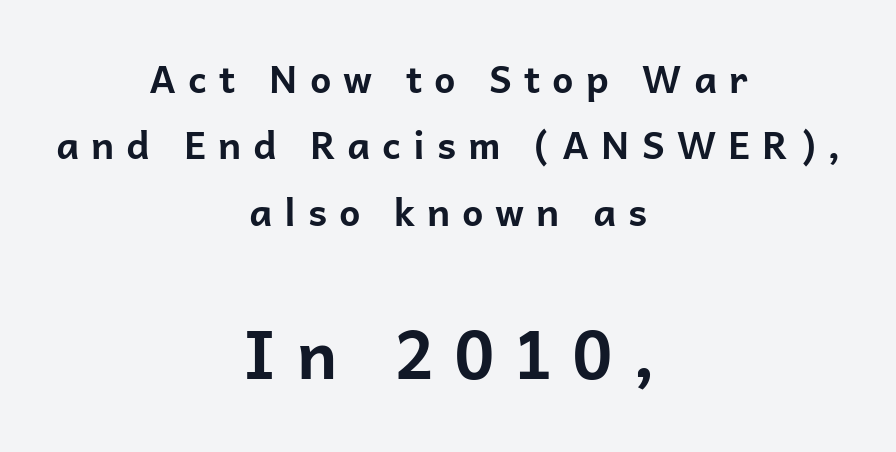
{"serif": "no", "italic": "no", "bold": "yes", "weight": "bold", "width": "normal", "stroke_contrast": "low", "x_height": "medium", "monospaced": "no", "underline": "no", "align": "center", "line_spacing_ratio": 1.75, "letter_spacing": "wide", "letter_spacing_em": 0.31, "larger_block": "second", "size_ratio": 1.74, "glyph_px": 66}
